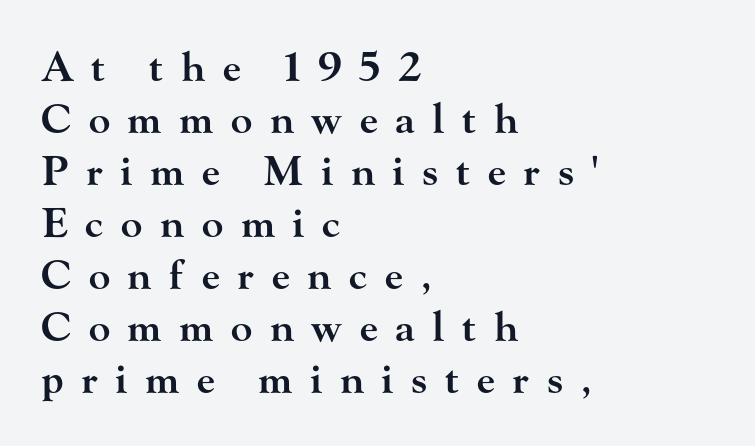
A typesetter would call this proportional, since set widths differ per character. Honestly, the row spacing looks completely unremarkable. The space directly below the letters is spotless. Does extra space separate the letters? Yes, quite a lot of it. The setting favours the left margin, as ordinary paragraphs usually do. Note: serifs present on the glyphs.
